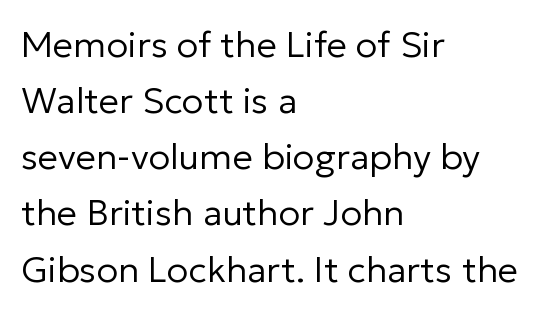
The passage shown is typed in a proportional face where columns would drift. The face used here is a sans, in the tradition of grotesques and geometrics. Each line starts at the same left margin while the right side varies. Ascenders rise straight up at ninety degrees.
